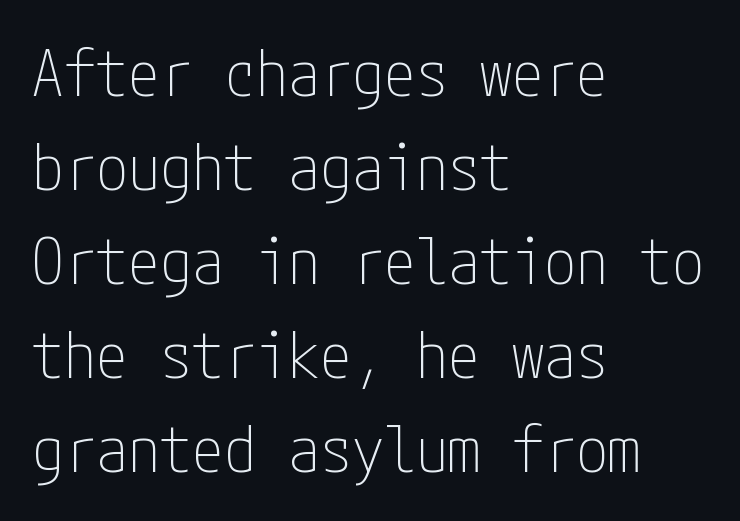
The image shows 64 px thin, condensed sans-serif type, upright; set left-aligned, normal line spacing (1.47x), normal letter spacing, not underlined; low stroke contrast and a medium x-height.
